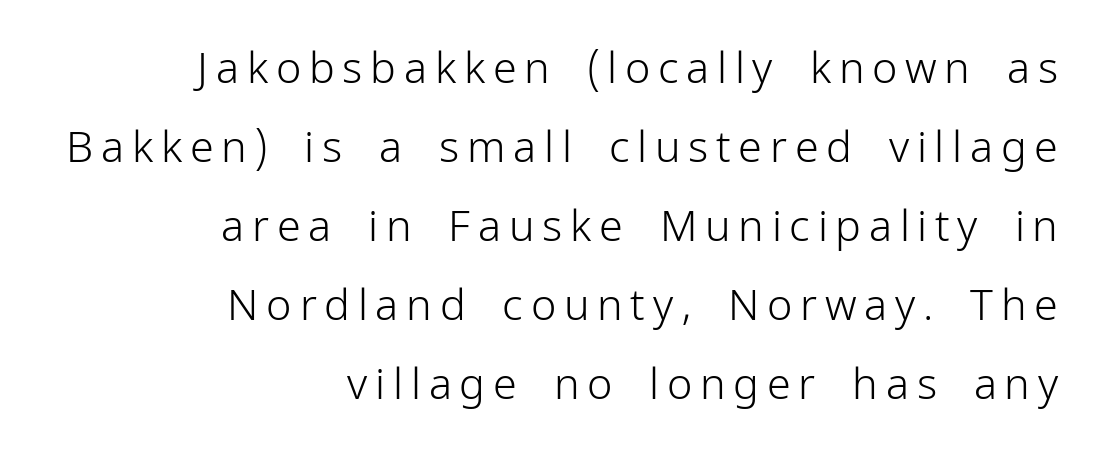
Vertical strokes here are truly vertical. Letters have the restrained weight of plain body copy at most. Has an underline been added? It has not. Alignment: flush right. Here the designer chose a conventional face with non-uniform glyph widths.
